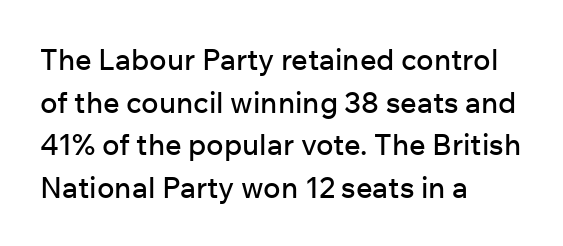
The image shows 29 px sans-serif type, upright; set left-aligned, normal line spacing (1.47x), normal letter spacing, not underlined; low stroke contrast and a medium x-height.
